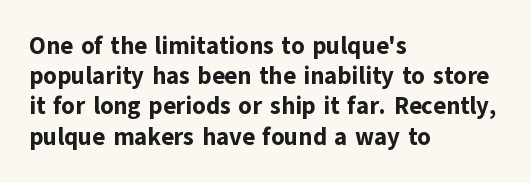
{"italic": "no", "bold": "yes", "underline": "no", "align": "left", "line_spacing": "normal", "line_spacing_ratio": 1.26, "letter_spacing": "normal", "letter_spacing_em": 0.0, "glyph_px": 24}
